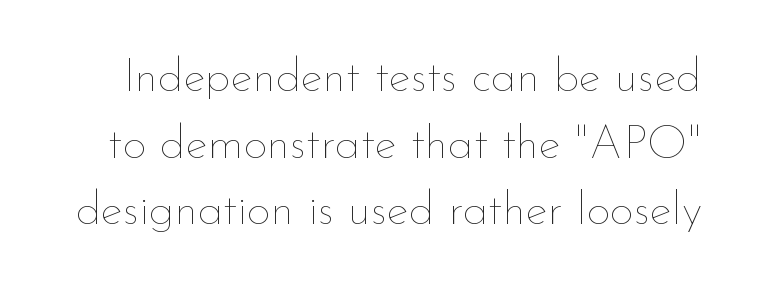
Q: Is the text bold? A: No.
Q: Is the text italic (slanted)? A: No, it is upright.
Q: Is the text underlined? A: No.
Q: Is the spacing between letters normal or unusually wide? A: Normal.
Q: Is the spacing between lines tight, normal or loose? A: Normal.
Q: Width (condensed, normal, or wide)? A: Normal.
Q: Stroke contrast? A: Low.
Q: x-height? A: Small.
Q: Monospaced? A: No.
